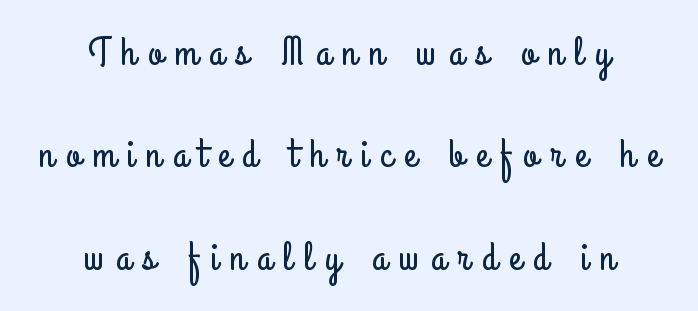
Note the varied advance widths — an 'i' is clearly narrower than an 'm'. Horizontal alignment here is central, giving a formal, balanced look. Inter-character spacing is expanded well beyond the font's built-in metrics. You could fit nearly another row in the gap between these rows.
